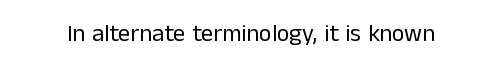
Only glyphs here, with clear space below each row. Notice how the stems are strictly vertical — no italics here. Between one letter and the next there's only the usual sliver of space. Is this a heavy cut? Hardly; it is regular or lighter.
